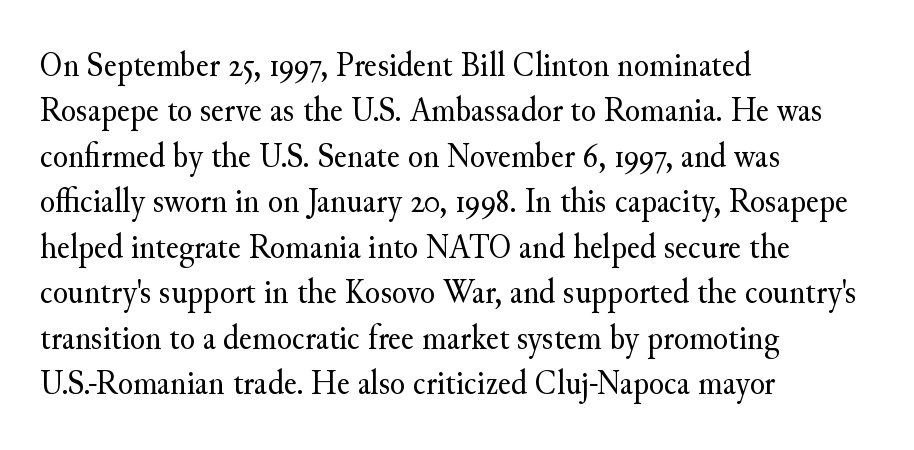
The image shows 35 px regular-weight serif type, upright; set left-aligned, normal line spacing (1.3x), normal letter spacing, not underlined; medium stroke contrast and a small x-height.
